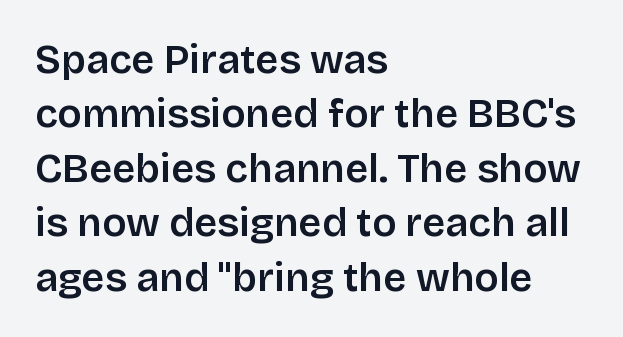
Posture: upright roman. Type style note: lacks serifs. On the weight axis this lands at semibold, roughly 600. Visually the block forms a straight wall on the left and a jagged coastline on the right. Check under the words: just untouched page.
